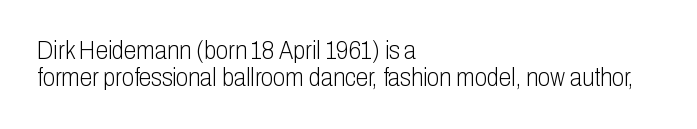
Q: Is the text bold? A: No.
Q: Is the text italic (slanted)? A: No, it is upright.
Q: Is the text underlined? A: No.
Q: How is the paragraph aligned? A: Left-aligned.
Q: Is the spacing between letters normal or unusually wide? A: Normal.
Q: Is the spacing between lines tight, normal or loose? A: Tight.
